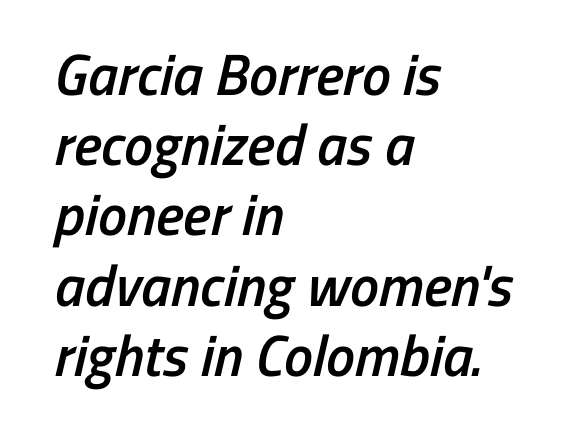
{"serif": "no", "bold": "semi", "weight": "semibold", "width": "condensed", "stroke_contrast": "low", "x_height": "medium", "monospaced": "no", "underline": "no", "align": "left", "line_spacing_ratio": 1.21, "letter_spacing": "normal", "letter_spacing_em": 0.0, "glyph_px": 58}
